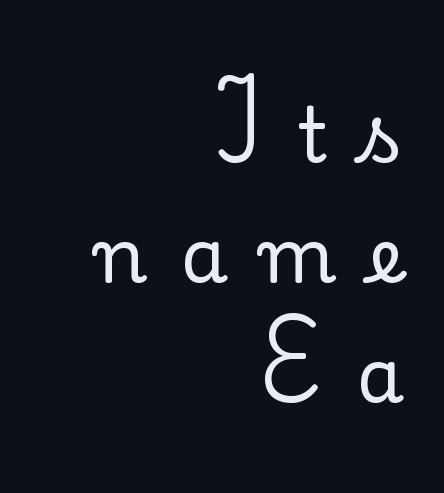
{"serif": "yes", "italic": "no", "width": "normal", "stroke_contrast": "low", "x_height": "small", "monospaced": "no", "underline": "no", "align": "right", "line_spacing": "normal", "line_spacing_ratio": 1.58, "letter_spacing": "wide", "letter_spacing_em": 0.44, "glyph_px": 76}
